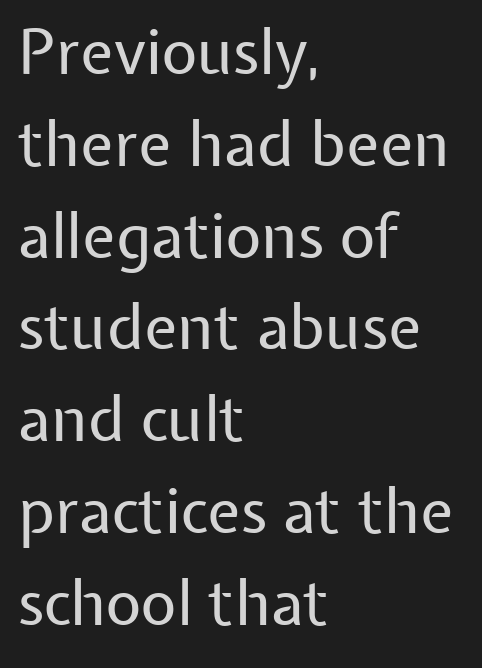
The image shows 62 px regular-weight sans-serif type, upright; set left-aligned, normal line spacing (1.48x), normal letter spacing, not underlined; low stroke contrast and a medium x-height.
